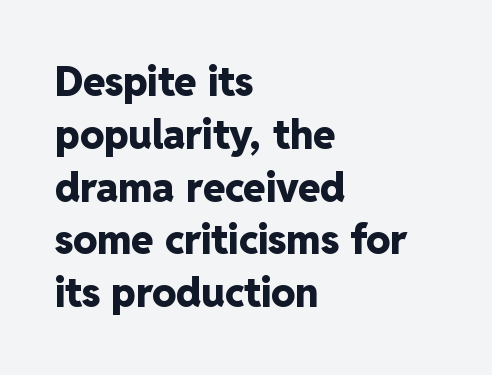
The image shows 40 px heavy sans-serif type, upright; set left-aligned, normal line spacing (1.32x), normal letter spacing, not underlined; low stroke contrast and a medium x-height.
